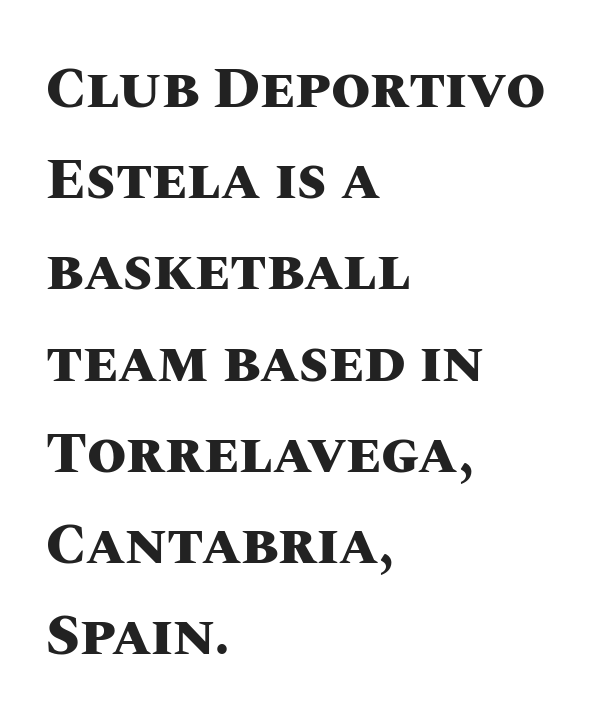
Typographic density is high because the face is bold. Layout note: lines flush left. Tall strokes in this sample are plumb rather than angled. Does extra space separate the letters? No, they use regular spacing.
